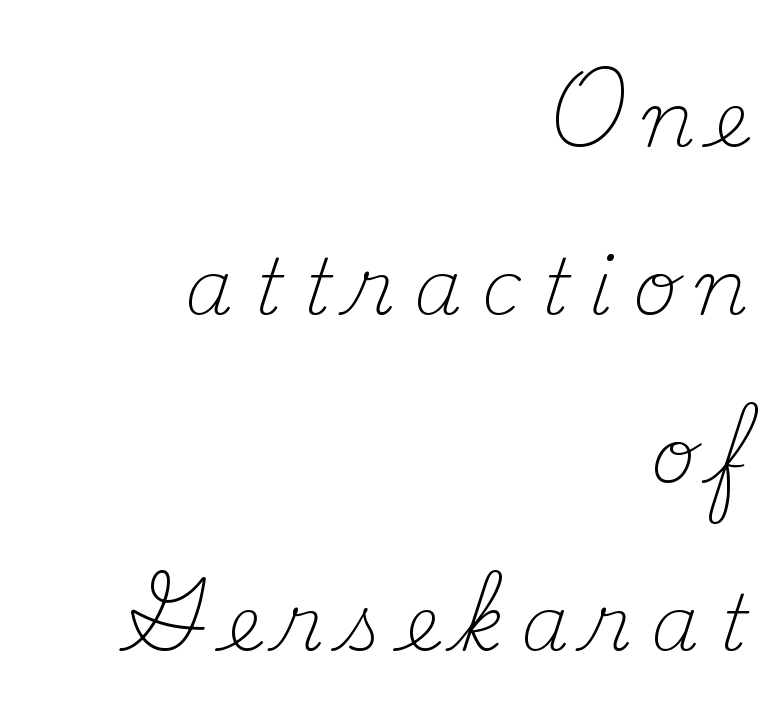
The image shows 77 px light serif type; set right-aligned, loose line spacing (2.18x), unusually wide letter spacing (+0.25 em), not underlined; medium stroke contrast and a small x-height.
